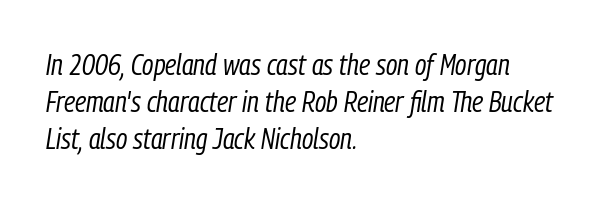
Q: Is the text bold? A: No.
Q: Is the text italic (slanted)? A: Yes, it leans right by about 9 degrees.
Q: Is the text underlined? A: No.
Q: How is the paragraph aligned? A: Left-aligned.
Q: Is the spacing between letters normal or unusually wide? A: Normal.
Q: Is the spacing between lines tight, normal or loose? A: Normal.
Q: Width (condensed, normal, or wide)? A: Condensed.
Q: Stroke contrast? A: Low.
Q: x-height? A: Medium.
Q: Monospaced? A: No.
